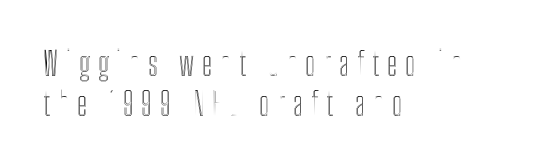
The image shows 33 px condensed type, upright; set left-aligned, line spacing 1.22x, unusually wide letter spacing (+0.23 em), not underlined; a medium x-height.
